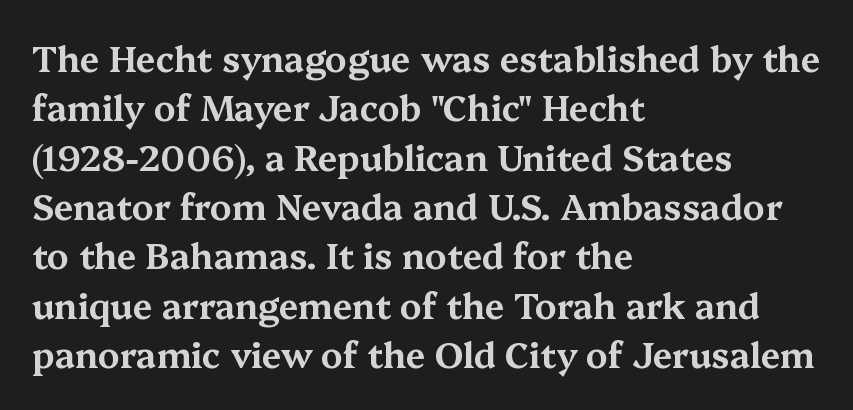
Q: Is the text italic (slanted)? A: No, it is upright.
Q: Is the typeface a serif or a sans-serif typeface? A: Serif.
Q: Is the text underlined? A: No.
Q: How is the paragraph aligned? A: Left-aligned.
Q: Is the spacing between letters normal or unusually wide? A: Normal.
Q: Is the spacing between lines tight, normal or loose? A: Normal.
Q: Width (condensed, normal, or wide)? A: Wide.
Q: Stroke contrast? A: Medium.
Q: x-height? A: Medium.
Q: Monospaced? A: No.
